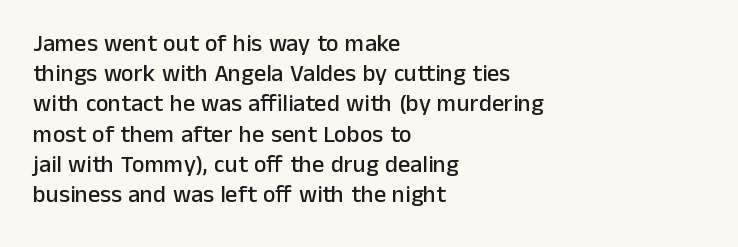
The image shows 24 px text type, upright; set left-aligned, normal line spacing (1.26x), normal letter spacing, not underlined.
